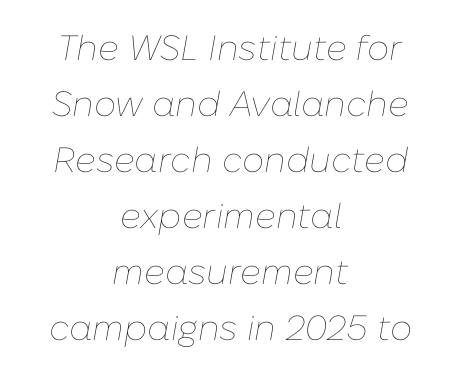
{"italic": "yes", "lean": "right", "slant_degrees": 10, "bold": "no", "weight": "thin", "width": "normal", "stroke_contrast": "low", "x_height": "medium", "monospaced": "no", "underline": "no", "align": "center", "line_spacing": "normal", "line_spacing_ratio": 1.6, "letter_spacing": "normal", "letter_spacing_em": 0.0, "glyph_px": 35}
